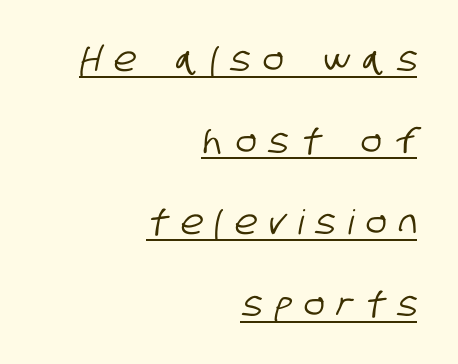
{"serif": "no", "width": "condensed", "stroke_contrast": "low", "x_height": "large", "monospaced": "no", "underline": "yes", "align": "right", "line_spacing": "loose", "line_spacing_ratio": 2.4, "letter_spacing": "wide", "letter_spacing_em": 0.38, "glyph_px": 34}
